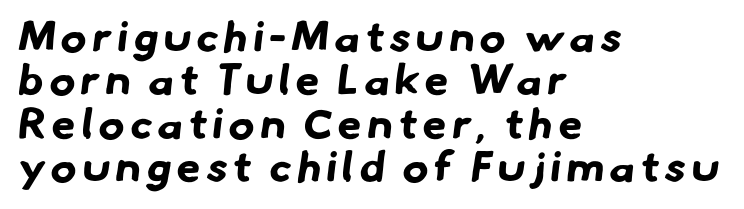
The image shows 43 px bold sans-serif type; set left-aligned, tight line spacing (1.01x), not underlined; low stroke contrast and a small x-height.
